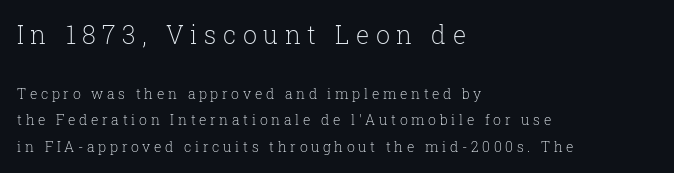
The image shows 25 px text type, upright; set left-aligned, line spacing 1.88x, unusually wide letter spacing (+0.26 em), not underlined; the first (top) block is 1.79x larger.
